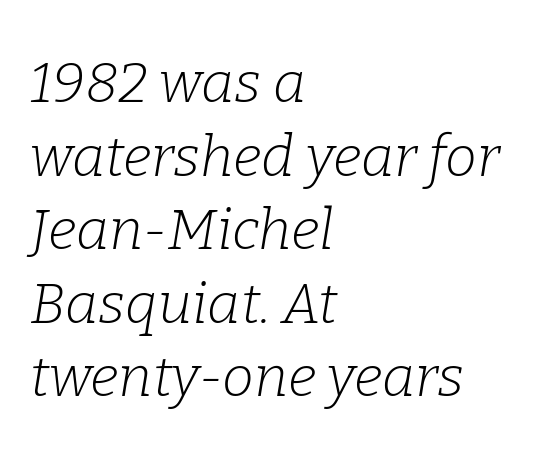
Q: Is the text bold? A: No.
Q: Is the text italic (slanted)? A: Yes, it leans right by about 9 degrees.
Q: Is the typeface a serif or a sans-serif typeface? A: Serif.
Q: Is the text underlined? A: No.
Q: How is the paragraph aligned? A: Left-aligned.
Q: Is the spacing between letters normal or unusually wide? A: Normal.
Q: Is the spacing between lines tight, normal or loose? A: Normal.
Q: Width (condensed, normal, or wide)? A: Normal.
Q: Stroke contrast? A: Low.
Q: x-height? A: Medium.
Q: Monospaced? A: No.
